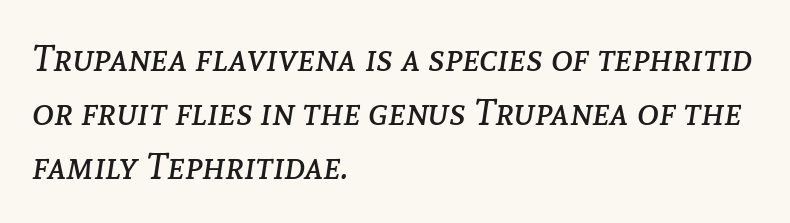
An italicized treatment has been applied to the whole sample. This sample has the flowing, uneven cadence of proportional lettering. These lines sit exactly where default settings would place them. Notice how the passage keeps a crisp vertical edge on the left only.
